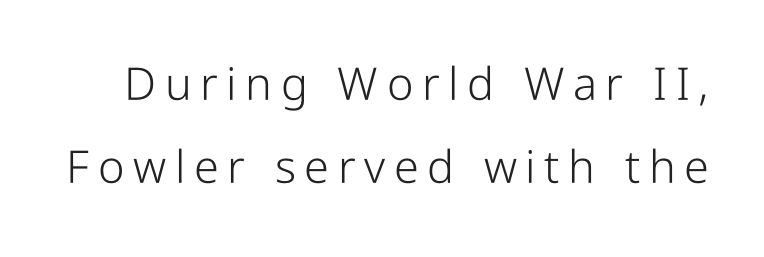
Italic: no, the glyphs are upright roman. The passage shown is typed in a proportional face where columns would drift. Classification — sans serif. A clean baseline with only descenders dipping below it. This is not heavy type; no bold has been used.
